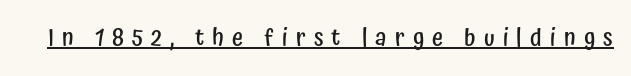
The image shows 24 px text type, upright; set unusually wide letter spacing (+0.34 em), underlined.
